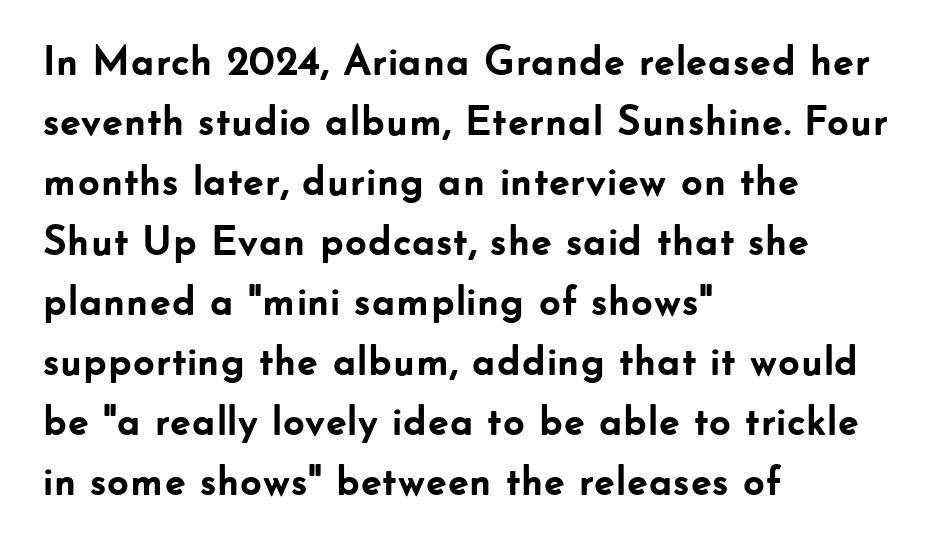
The image shows 42 px semibold sans-serif type, upright; set left-aligned, normal line spacing (1.43x), normal letter spacing, not underlined; low stroke contrast and a small x-height.
